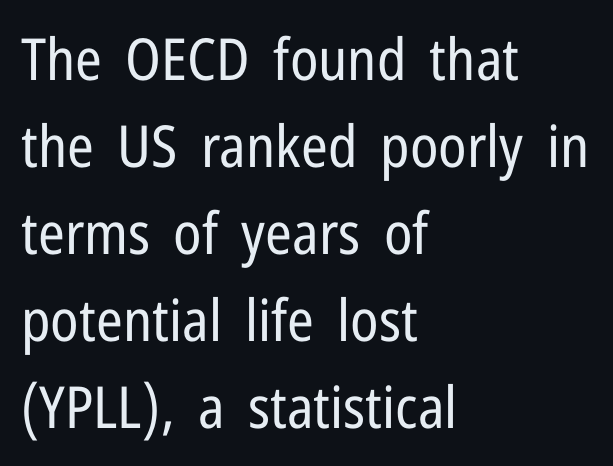
Q: Is the text bold? A: No.
Q: Is the text italic (slanted)? A: No, it is upright.
Q: Is the typeface a serif or a sans-serif typeface? A: Sans-serif.
Q: Is the text underlined? A: No.
Q: How is the paragraph aligned? A: Left-aligned.
Q: Is the spacing between letters normal or unusually wide? A: Normal.
Q: Is the spacing between lines tight, normal or loose? A: Normal.
Q: Width (condensed, normal, or wide)? A: Condensed.
Q: Stroke contrast? A: Low.
Q: x-height? A: Medium.
Q: Monospaced? A: No.
